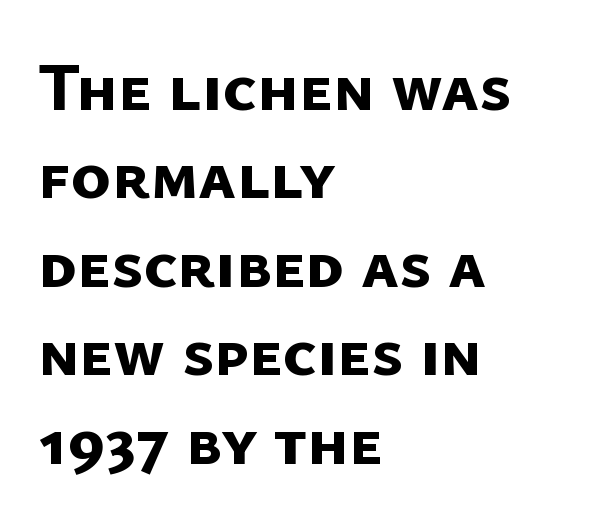
Q: Is the text bold? A: Yes.
Q: Is the typeface a serif or a sans-serif typeface? A: Sans-serif.
Q: Is the text underlined? A: No.
Q: How is the paragraph aligned? A: Left-aligned.
Q: Is the spacing between letters normal or unusually wide? A: Normal.
Q: Is the spacing between lines tight, normal or loose? A: Normal.
Q: Width (condensed, normal, or wide)? A: Normal.
Q: Stroke contrast? A: Low.
Q: x-height? A: Medium.
Q: Monospaced? A: No.
